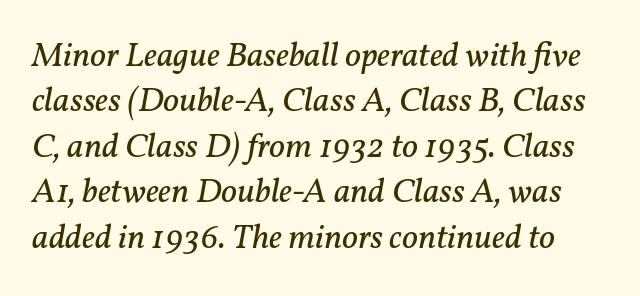
{"serif": "yes", "italic": "yes", "lean": "right", "slant_degrees": 11, "bold": "no", "weight": "regular", "width": "normal", "stroke_contrast": "low", "x_height": "medium", "monospaced": "no", "underline": "no", "line_spacing": "normal", "line_spacing_ratio": 1.3, "letter_spacing": "normal", "letter_spacing_em": 0.0, "glyph_px": 35}
